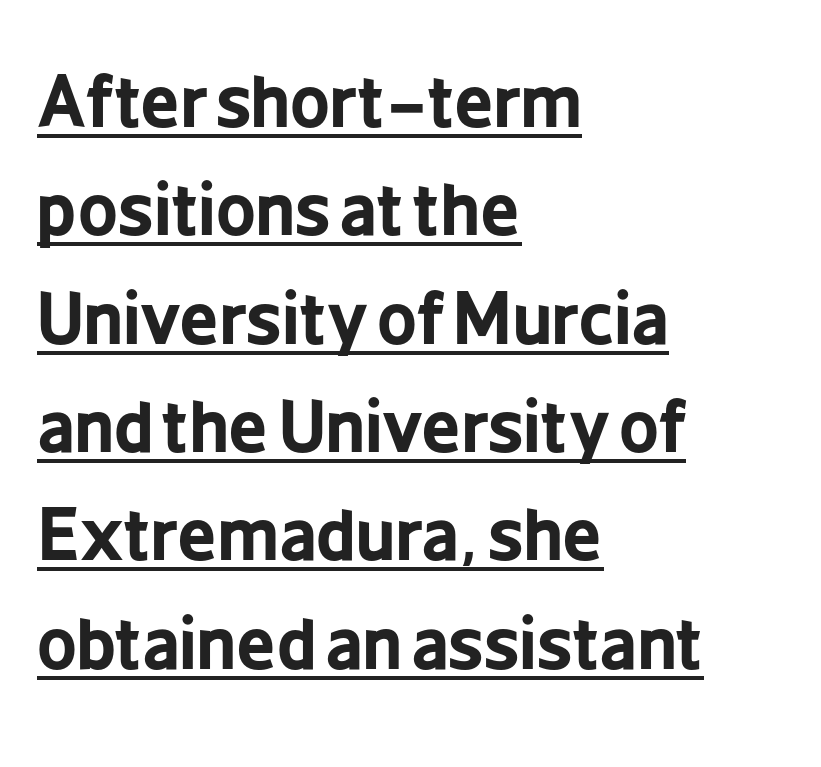
How heavy is the stroke? Heavy — this is a bold. Vertical strokes here are truly vertical. Underline: present. Letter spacing: default. A typesetter would call this proportional, since set widths differ per character.
